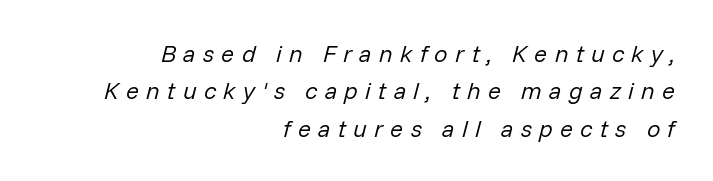
The image shows 24 px text type, italic (leaning right); set right-aligned, normal line spacing (1.56x), unusually wide letter spacing (+0.3 em), not underlined.
